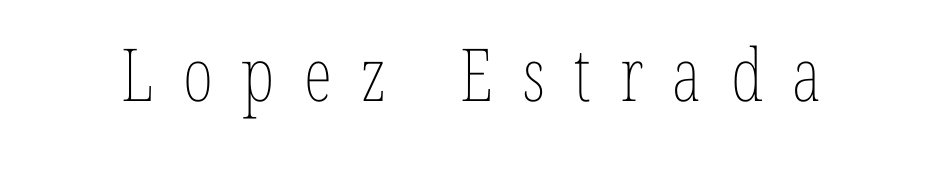
Glance below the letters and you will spot only blank space. Stroke thickness stays within the range of a standard reading face or lighter. The lettering holds an erect, upright posture throughout. The letterforms stand isolated, each surrounded by extra space. This sample has the flowing, uneven cadence of proportional lettering.
